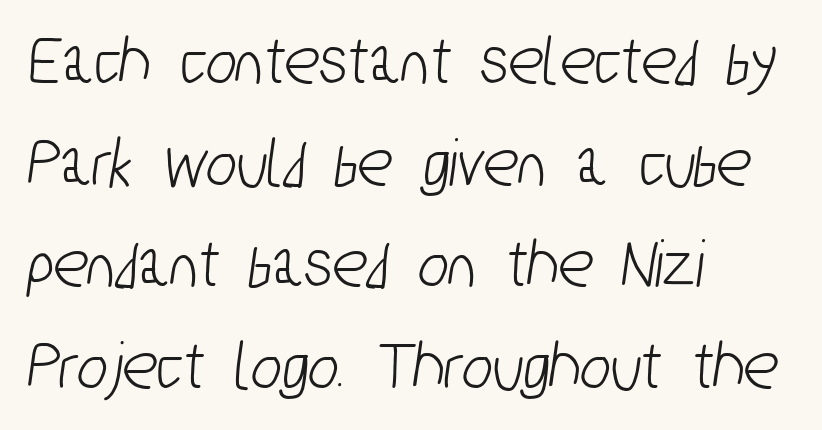
{"serif": "no", "width": "condensed", "stroke_contrast": "low", "x_height": "medium", "monospaced": "no", "underline": "no", "align": "left", "line_spacing": "normal", "line_spacing_ratio": 1.41, "letter_spacing": "normal", "letter_spacing_em": 0.0, "glyph_px": 72}
